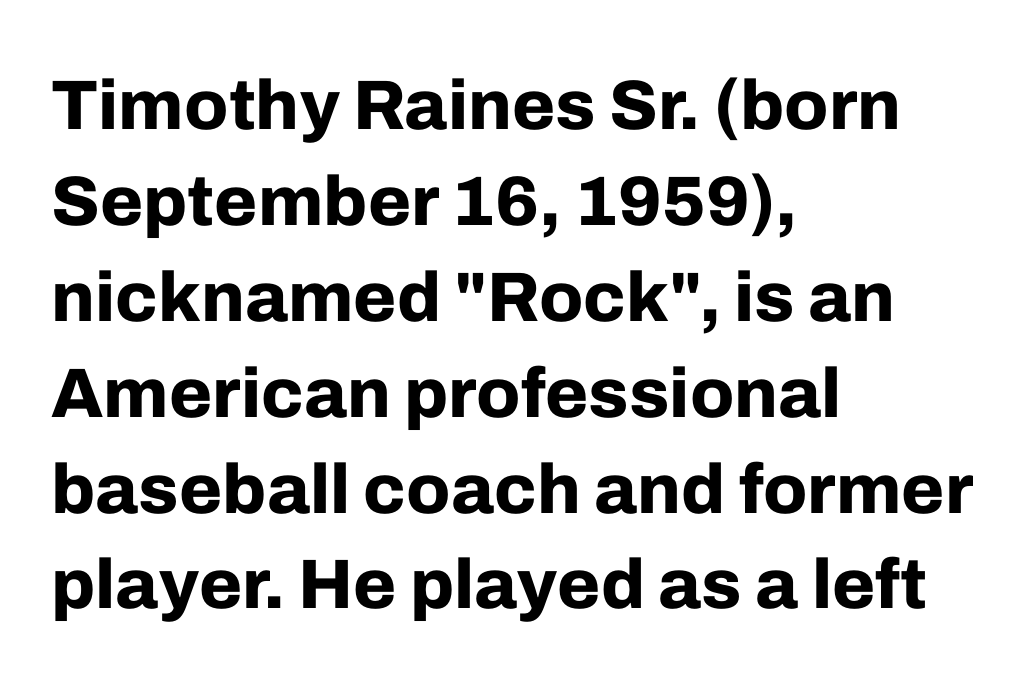
The font's upright variant was chosen for this text. In terms of weight, the rendering is a true, heavy bold. Unmarked baselines from the first word to the last. I'd call this a sans setting — the letters go barefoot. These lines stack with their left ends in a neat column. Honestly, the row spacing looks completely unremarkable.
